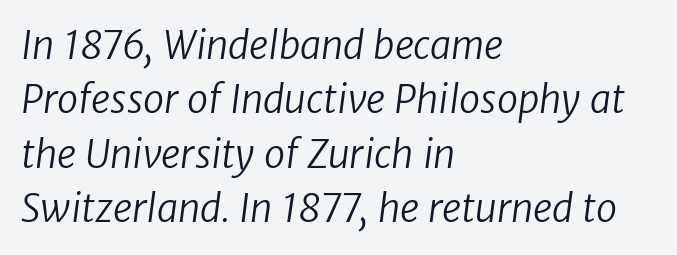
{"serif": "no", "bold": "no", "weight": "regular", "width": "normal", "stroke_contrast": "low", "x_height": "medium", "monospaced": "no", "underline": "no", "align": "left", "line_spacing": "normal", "line_spacing_ratio": 1.43, "letter_spacing": "normal", "letter_spacing_em": 0.0, "glyph_px": 38}
